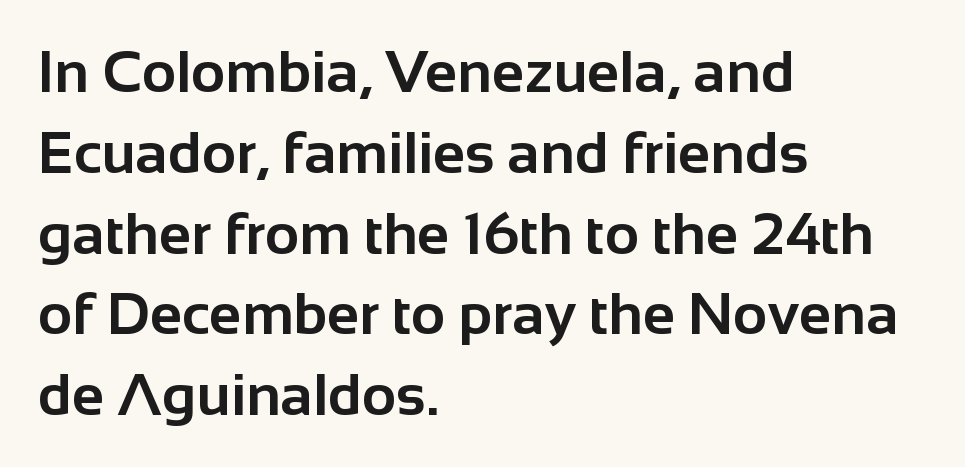
{"serif": "no", "italic": "no", "bold": "yes", "weight": "bold", "width": "normal", "stroke_contrast": "low", "x_height": "medium", "monospaced": "no", "underline": "no", "align": "left", "line_spacing": "normal", "line_spacing_ratio": 1.37, "letter_spacing": "normal", "letter_spacing_em": 0.0, "glyph_px": 59}
